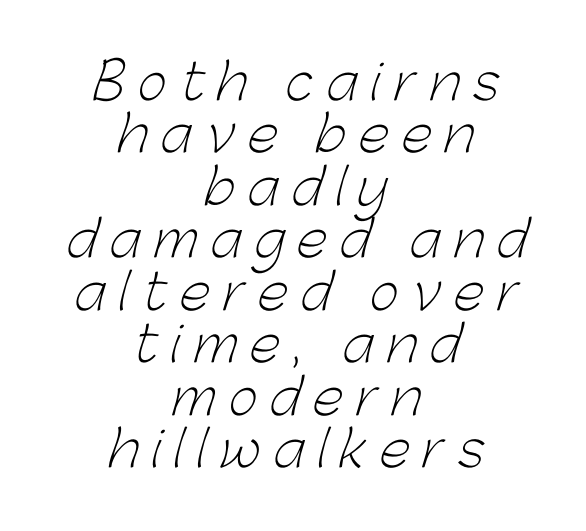
The image shows 50 px light sans-serif type; set centered, tight line spacing (1.05x), unusually wide letter spacing (+0.26 em), not underlined; low stroke contrast and a medium x-height.
